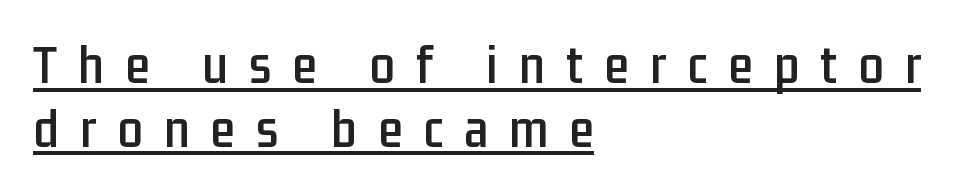
It's the straight-up-and-down kind of type. The passage shown is typed in a proportional face where columns would drift. The passage shown is typeset with a sans-serif family. Does the leading feel generous? Not at all — it's pinched. Has an underline been added? It has.
